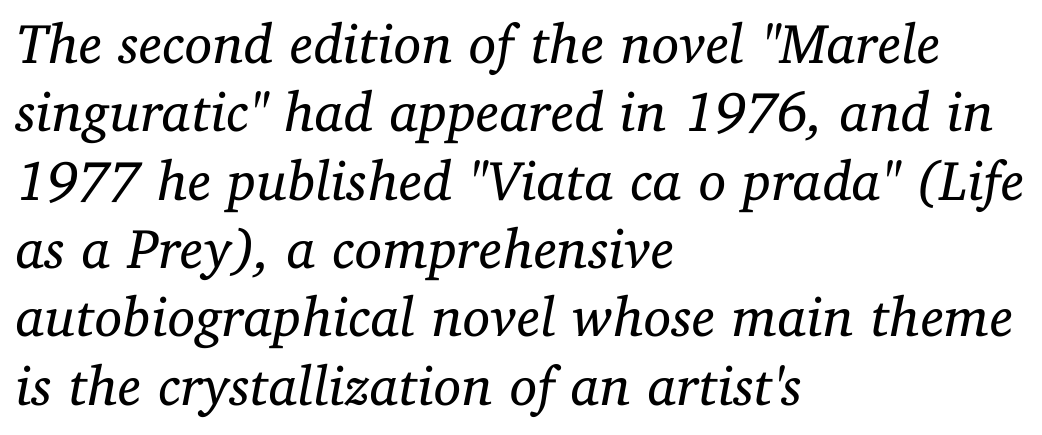
The image shows 56 px regular-weight serif type, italic (leaning right); set left-aligned, line spacing 1.22x, normal letter spacing, not underlined; low stroke contrast and a medium x-height.
